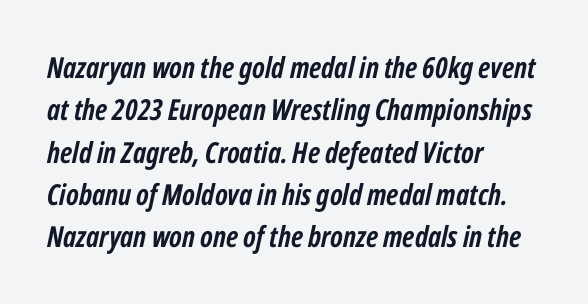
The passage shown is typed in a proportional face where columns would drift. Which margin do the lines hug? The left one — the right edge is uneven. No word sits above an underline. A dark, heavy texture on the line: the type is bold. Does extra space separate the letters? No, they use regular spacing. Regular leading.
